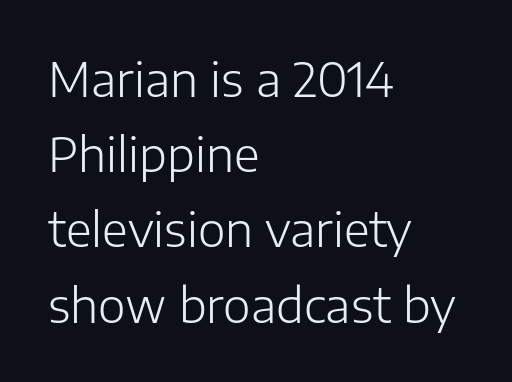
Q: Is the text bold? A: No.
Q: Is the text italic (slanted)? A: No, it is upright.
Q: Is the typeface a serif or a sans-serif typeface? A: Sans-serif.
Q: Is the text underlined? A: No.
Q: How is the paragraph aligned? A: Left-aligned.
Q: Is the spacing between letters normal or unusually wide? A: Normal.
Q: Is the spacing between lines tight, normal or loose? A: Normal.
Q: Width (condensed, normal, or wide)? A: Normal.
Q: Stroke contrast? A: Low.
Q: x-height? A: Medium.
Q: Monospaced? A: No.
